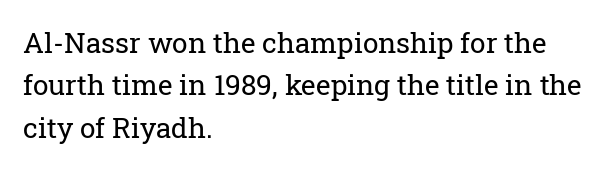
Q: Is the text bold? A: No.
Q: Is the text italic (slanted)? A: No, it is upright.
Q: Is the typeface a serif or a sans-serif typeface? A: Serif.
Q: Is the text underlined? A: No.
Q: How is the paragraph aligned? A: Left-aligned.
Q: Is the spacing between letters normal or unusually wide? A: Normal.
Q: Is the spacing between lines tight, normal or loose? A: Normal.
Q: Width (condensed, normal, or wide)? A: Normal.
Q: Stroke contrast? A: Low.
Q: x-height? A: Medium.
Q: Monospaced? A: No.
